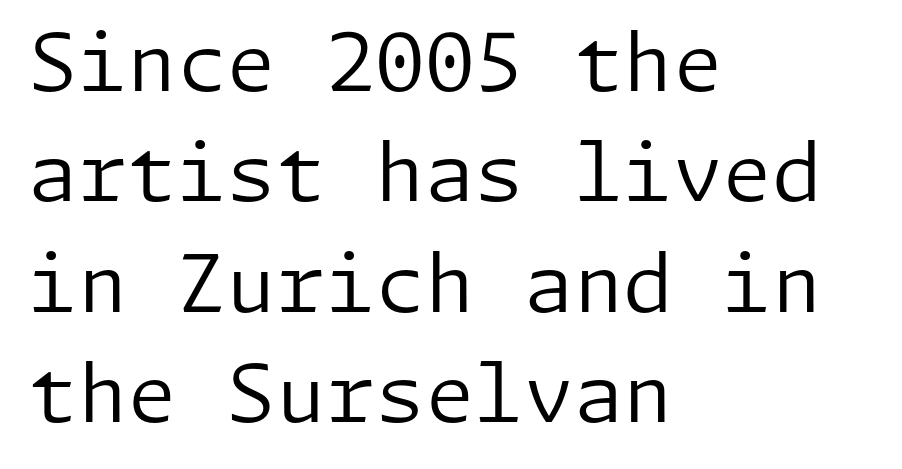
{"serif": "no", "italic": "no", "bold": "no", "weight": "regular", "width": "normal", "stroke_contrast": "low", "x_height": "medium", "underline": "no", "align": "left", "line_spacing": "normal", "line_spacing_ratio": 1.38, "letter_spacing": "normal", "letter_spacing_em": 0.0, "glyph_px": 80}
